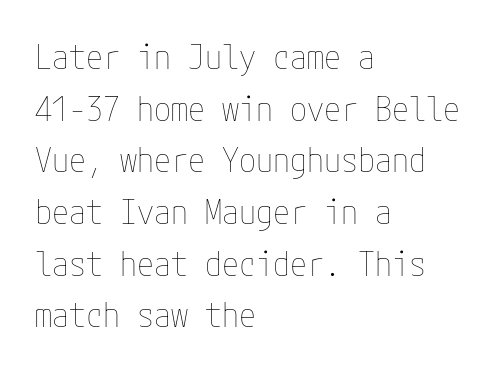
The image shows 34 px thin, condensed type, upright; set left-aligned, normal line spacing (1.52x), normal letter spacing, not underlined; low stroke contrast and a medium x-height.
